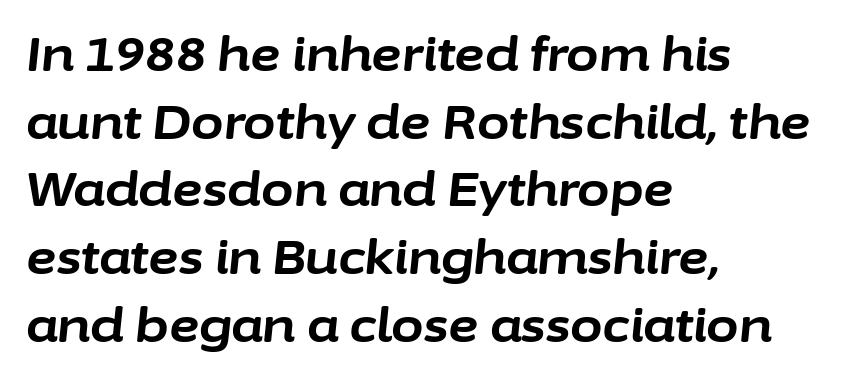
The horizontal fit of the characters is conventional and even. The gap between lines stays unmarked. Note the varied advance widths — an 'i' is clearly narrower than an 'm'. The rag falls on the right side of this text block.
